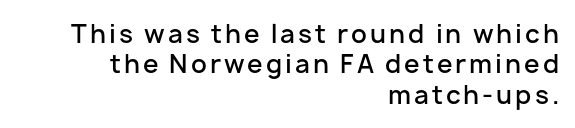
{"italic": "no", "bold": "semi", "underline": "no", "align": "right", "line_spacing_ratio": 1.22, "glyph_px": 25}
